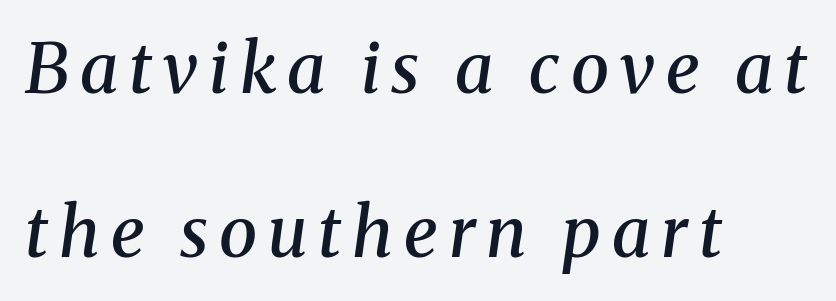
The image shows 69 px semibold serif type, italic (leaning right); set left-aligned, loose line spacing (2.37x), not underlined; medium stroke contrast and a medium x-height.
